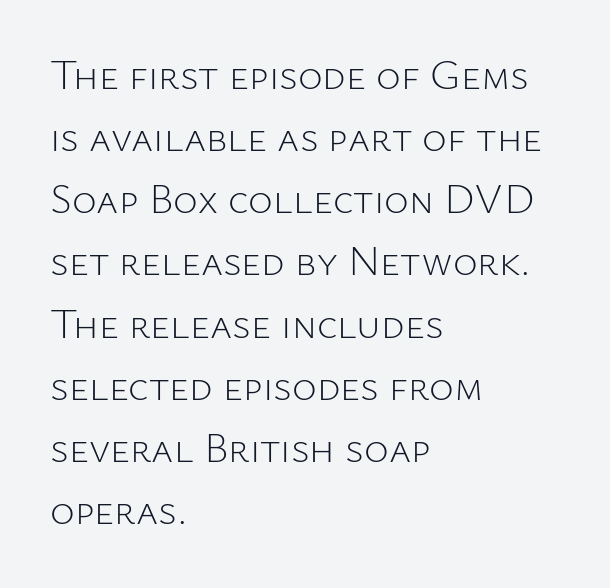
Is this a sans? Yes — the strokes have no serifs. Rendered with straight, roman letterforms. The face looks like a standard text weight, possibly lighter. Short and long lines alike share a common starting point at left. What's the leading like? Ordinary, nothing unusual. The passage shown is typed in a proportional face where columns would drift.
